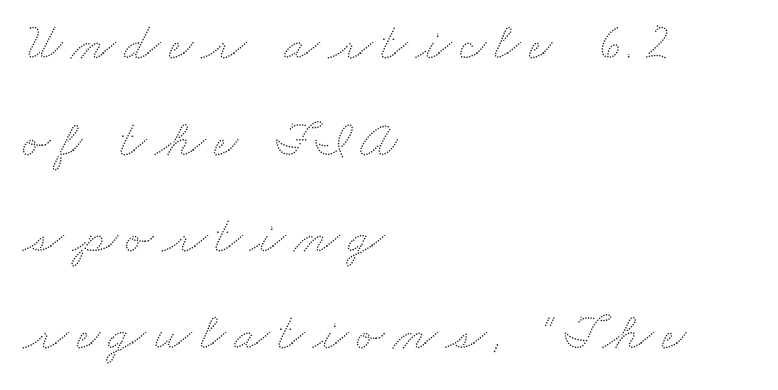
Q: Is the text underlined? A: No.
Q: How is the paragraph aligned? A: Left-aligned.
Q: Width (condensed, normal, or wide)? A: Wide.
Q: Stroke contrast? A: Low.
Q: x-height? A: Small.
Q: Monospaced? A: No.
